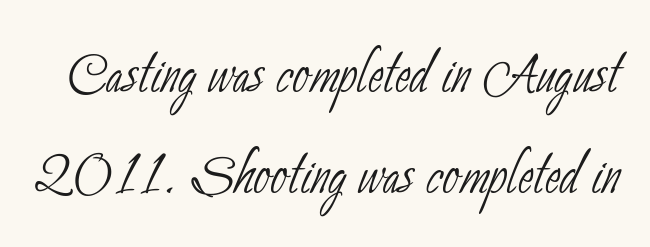
The image shows 74 px thin, condensed sans-serif type; set normal line spacing (1.37x), normal letter spacing, not underlined; low stroke contrast and a small x-height.
